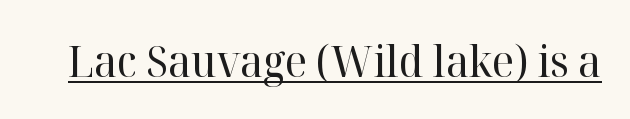
The text was rendered using a seriffed face with decorative stroke endings. The letterforms sit at book weight or below. A typesetter would mark this as roman, not italic. Looks like regular typesetting: each glyph gets only the width it needs. What stands out about the letter spacing? Nothing — it is the standard amount.
